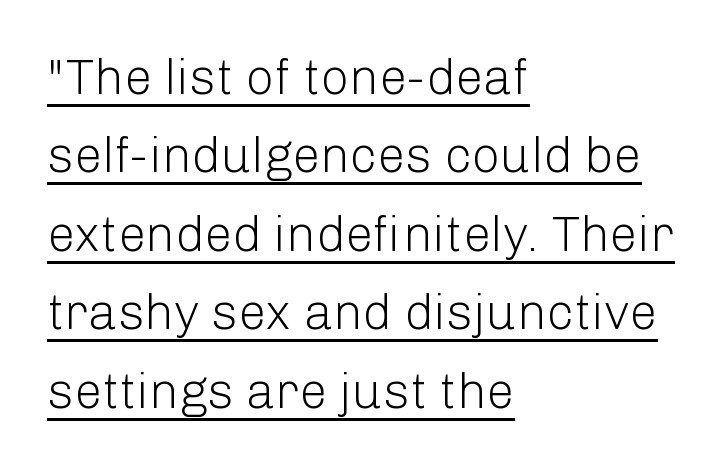
The image shows 50 px light sans-serif type, upright; set left-aligned, normal line spacing (1.57x), normal letter spacing, underlined; low stroke contrast and a medium x-height.
